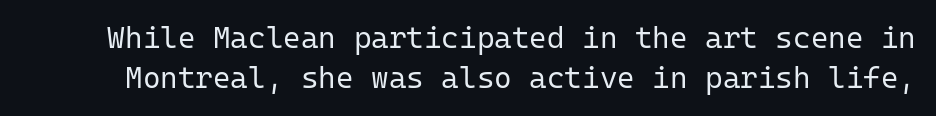
Q: Is the text bold? A: No.
Q: Is the text italic (slanted)? A: No, it is upright.
Q: Is the typeface a serif or a sans-serif typeface? A: Sans-serif.
Q: Is the text underlined? A: No.
Q: Is the spacing between letters normal or unusually wide? A: Normal.
Q: Is the spacing between lines tight, normal or loose? A: Normal.
Q: Width (condensed, normal, or wide)? A: Normal.
Q: Stroke contrast? A: Low.
Q: x-height? A: Medium.
Q: Monospaced? A: Yes.
